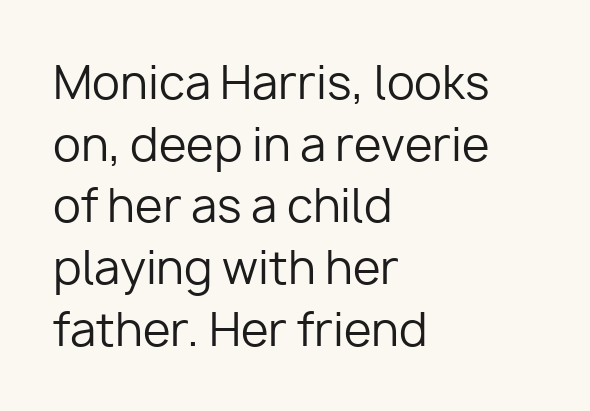
The letters carry no serifs — their stems end cleanly without finishing strokes. Here the designer chose a conventional face with non-uniform glyph widths. This sample is left-justified, so line endings fall wherever the words run out. Short note: letters normally spaced. Leading: standard. This is roman type, the default non-slanted kind.
